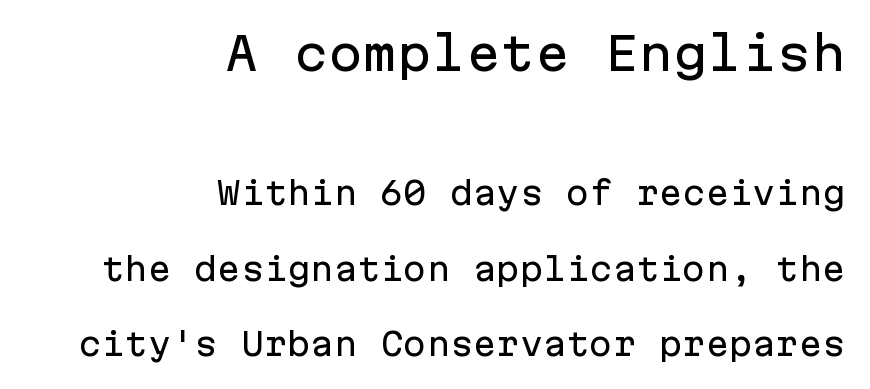
Q: Is the text italic (slanted)? A: No, it is upright.
Q: Is the typeface a serif or a sans-serif typeface? A: Sans-serif.
Q: Is the text underlined? A: No.
Q: How is the paragraph aligned? A: Right-aligned.
Q: Is the spacing between letters normal or unusually wide? A: Normal.
Q: Is the spacing between lines tight, normal or loose? A: Loose.
Q: Which block of text is set in a larger size, the first (top) or the second (bottom)? A: The first (top) one.
Q: Width (condensed, normal, or wide)? A: Normal.
Q: Stroke contrast? A: Low.
Q: x-height? A: Medium.
Q: Monospaced? A: Yes.
